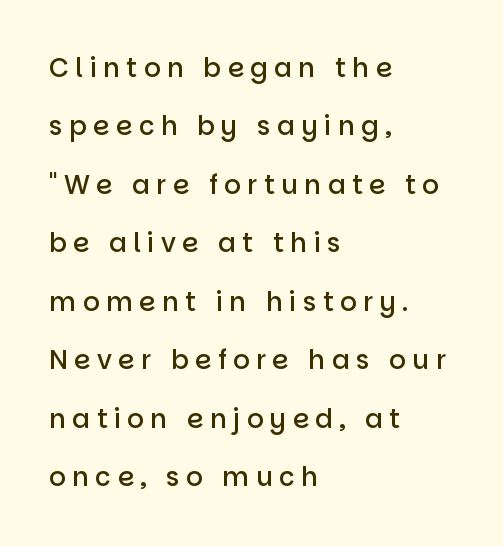
{"italic": "no", "bold": "semi", "underline": "no", "align": "left", "line_spacing": "loose", "line_spacing_ratio": 2.25, "letter_spacing": "wide", "letter_spacing_em": 0.25, "glyph_px": 26}
